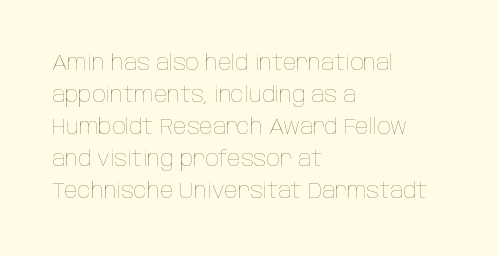
{"italic": "no", "bold": "no", "underline": "no", "align": "left", "line_spacing": "normal", "line_spacing_ratio": 1.45, "letter_spacing": "normal", "letter_spacing_em": 0.0, "glyph_px": 22}
